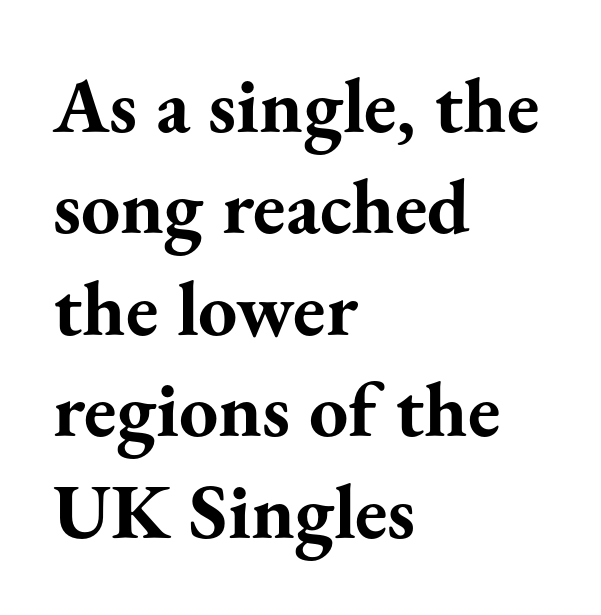
Q: Is the text bold? A: Yes.
Q: Is the text italic (slanted)? A: No, it is upright.
Q: Is the typeface a serif or a sans-serif typeface? A: Serif.
Q: Is the text underlined? A: No.
Q: How is the paragraph aligned? A: Left-aligned.
Q: Is the spacing between letters normal or unusually wide? A: Normal.
Q: Is the spacing between lines tight, normal or loose? A: Normal.
Q: Width (condensed, normal, or wide)? A: Normal.
Q: Stroke contrast? A: Medium.
Q: x-height? A: Small.
Q: Monospaced? A: No.
